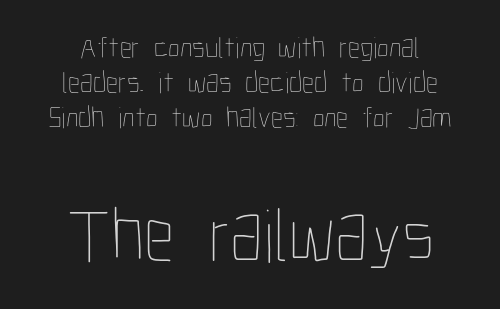
{"italic": "no", "bold": "no", "weight": "thin", "width": "condensed", "stroke_contrast": "low", "x_height": "medium", "monospaced": "no", "underline": "no", "align": "center", "line_spacing_ratio": 1.16, "letter_spacing": "normal", "letter_spacing_em": 0.0, "larger_block": "second", "size_ratio": 2.53, "glyph_px": 76}
